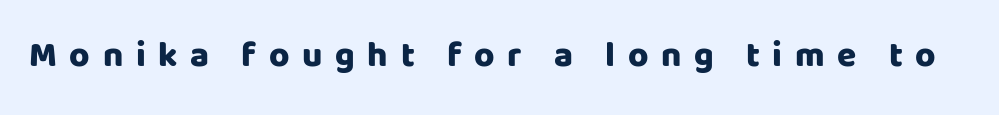
Q: Is the text bold? A: Yes.
Q: Is the text italic (slanted)? A: No, it is upright.
Q: Is the typeface a serif or a sans-serif typeface? A: Sans-serif.
Q: Is the text underlined? A: No.
Q: Is the spacing between letters normal or unusually wide? A: Unusually wide.
Q: Width (condensed, normal, or wide)? A: Normal.
Q: Stroke contrast? A: Low.
Q: x-height? A: Large.
Q: Monospaced? A: No.
